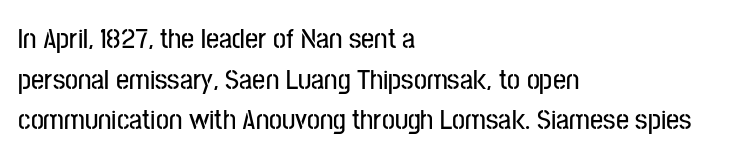
Q: Is the text italic (slanted)? A: No, it is upright.
Q: Is the typeface a serif or a sans-serif typeface? A: Sans-serif.
Q: Is the text underlined? A: No.
Q: How is the paragraph aligned? A: Left-aligned.
Q: Is the spacing between letters normal or unusually wide? A: Normal.
Q: Is the spacing between lines tight, normal or loose? A: Normal.
Q: Width (condensed, normal, or wide)? A: Condensed.
Q: Stroke contrast? A: Low.
Q: x-height? A: Medium.
Q: Monospaced? A: No.
